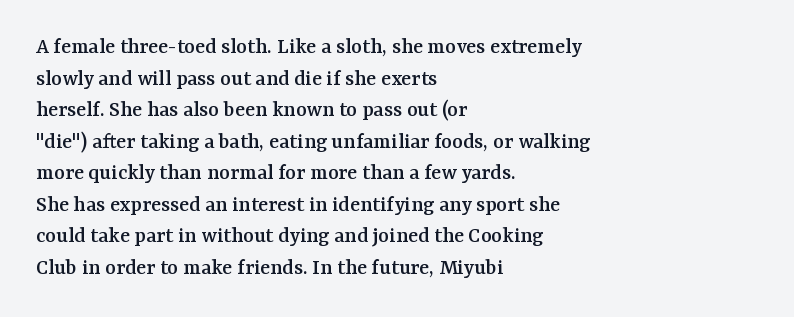
The image shows 23 px text type, upright; set left-aligned, normal line spacing (1.37x), normal letter spacing, not underlined.
